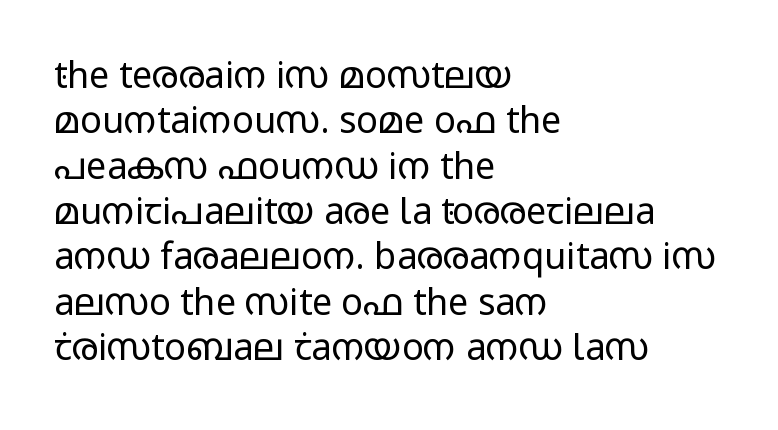
Does the copy run flush right? No — it runs flush left. Leading: standard. Honestly, there is no underline to notice here at all. Posture: upright roman.
